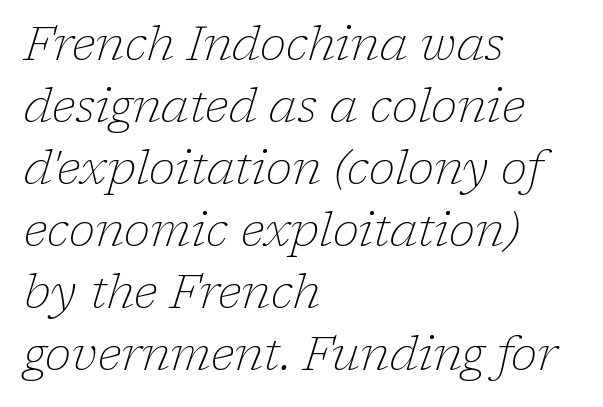
{"serif": "yes", "italic": "yes", "lean": "right", "slant_degrees": 17, "bold": "no", "weight": "thin", "width": "normal", "stroke_contrast": "low", "x_height": "medium", "monospaced": "no", "underline": "no", "align": "left", "line_spacing": "normal", "line_spacing_ratio": 1.29, "letter_spacing": "normal", "letter_spacing_em": 0.0, "glyph_px": 48}
